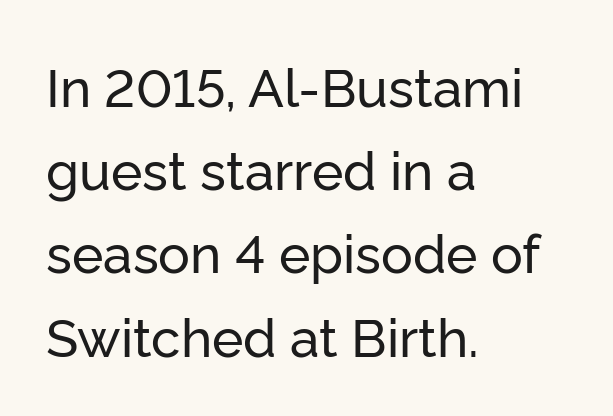
{"serif": "no", "italic": "no", "width": "normal", "stroke_contrast": "low", "x_height": "medium", "monospaced": "no", "underline": "no", "align": "left", "line_spacing": "normal", "line_spacing_ratio": 1.57, "letter_spacing": "normal", "letter_spacing_em": 0.0, "glyph_px": 53}
